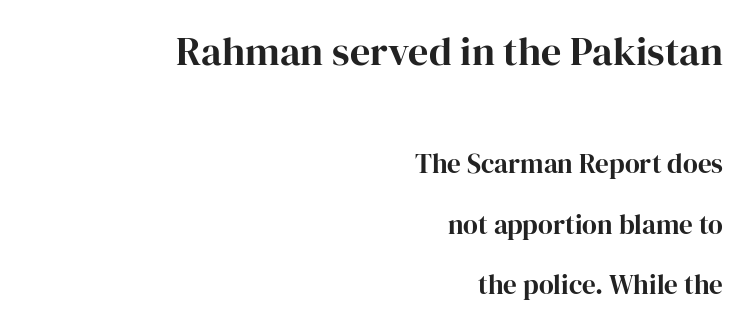
{"serif": "yes", "italic": "no", "bold": "yes", "weight": "bold", "width": "normal", "stroke_contrast": "high", "x_height": "medium", "monospaced": "no", "underline": "no", "align": "right", "line_spacing": "loose", "line_spacing_ratio": 2.25, "letter_spacing": "normal", "letter_spacing_em": 0.0, "larger_block": "first", "size_ratio": 1.48, "glyph_px": 40}
